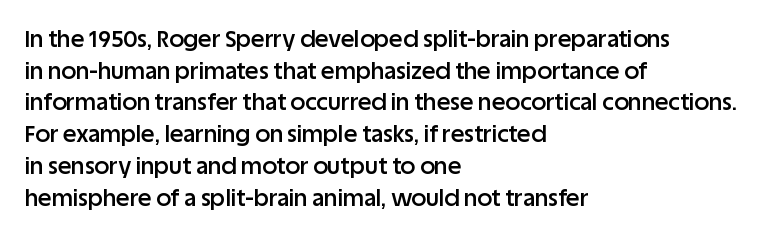
{"italic": "no", "bold": "semi", "underline": "no", "align": "left", "line_spacing": "normal", "line_spacing_ratio": 1.38, "letter_spacing": "normal", "letter_spacing_em": 0.0, "glyph_px": 23}
